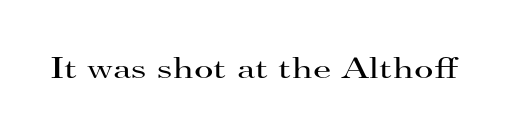
Check the space under the baseline: it is left empty. The letters carry serifs — small finishing strokes at the ends of their stems. On a weight scale, this lands at 450 or below. What stands out about the letter spacing? Nothing — it is the standard amount.
